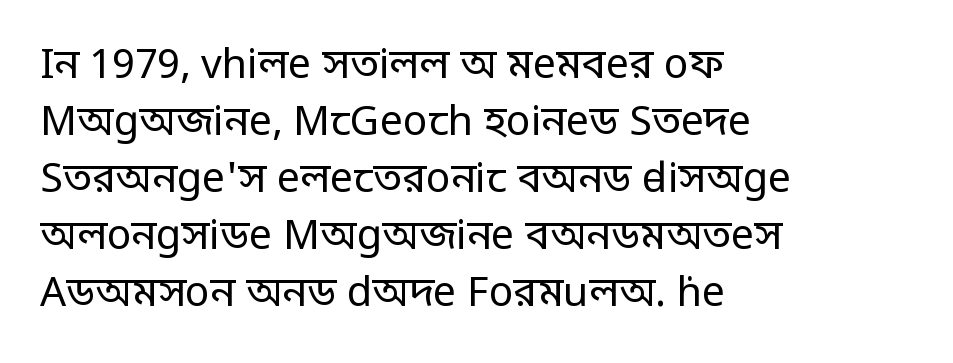
{"serif": "no", "italic": "no", "bold": "no", "weight": "regular", "width": "condensed", "stroke_contrast": "low", "monospaced": "no", "underline": "no", "align": "left", "line_spacing": "normal", "line_spacing_ratio": 1.39, "letter_spacing": "normal", "letter_spacing_em": 0.0, "glyph_px": 41}
